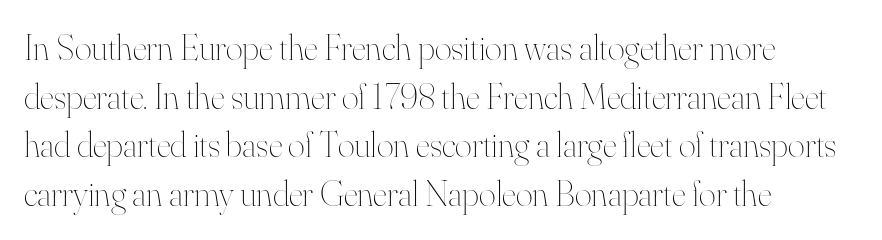
Q: Is the text bold? A: No.
Q: Is the text italic (slanted)? A: No, it is upright.
Q: Is the text underlined? A: No.
Q: How is the paragraph aligned? A: Left-aligned.
Q: Is the spacing between letters normal or unusually wide? A: Normal.
Q: Is the spacing between lines tight, normal or loose? A: Normal.
Q: Width (condensed, normal, or wide)? A: Normal.
Q: Stroke contrast? A: High.
Q: x-height? A: Small.
Q: Monospaced? A: No.
